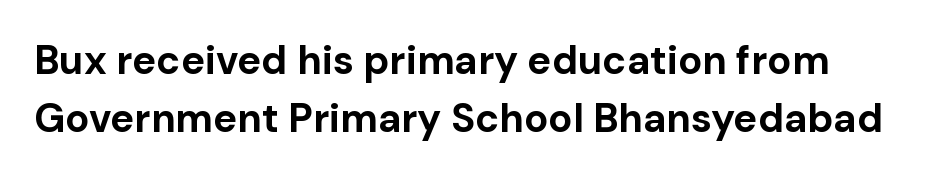
The image shows 40 px bold sans-serif type, upright; set normal line spacing (1.46x), normal letter spacing, not underlined; low stroke contrast and a medium x-height.
